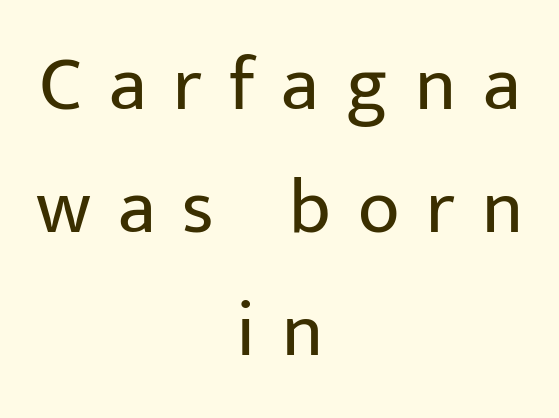
Q: Is the text bold? A: No.
Q: Is the text italic (slanted)? A: No, it is upright.
Q: Is the typeface a serif or a sans-serif typeface? A: Sans-serif.
Q: Is the text underlined? A: No.
Q: How is the paragraph aligned? A: Centered.
Q: Is the spacing between letters normal or unusually wide? A: Unusually wide.
Q: Is the spacing between lines tight, normal or loose? A: Normal.
Q: Width (condensed, normal, or wide)? A: Normal.
Q: Stroke contrast? A: Low.
Q: x-height? A: Medium.
Q: Monospaced? A: No.
